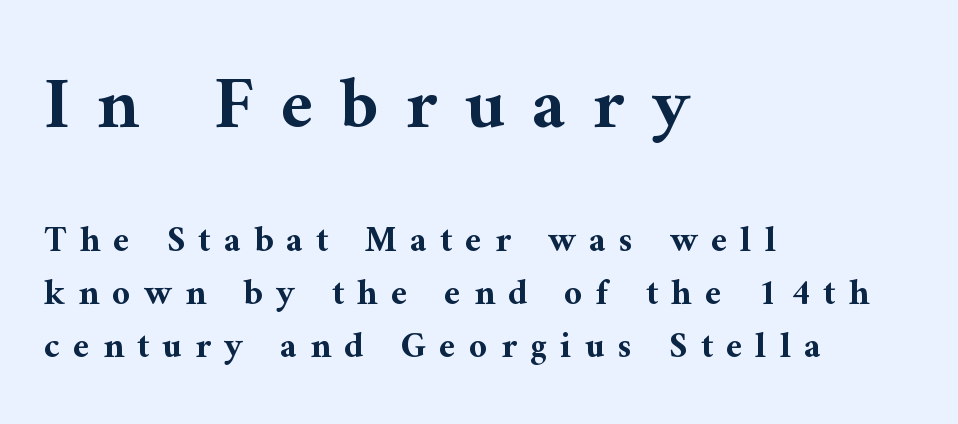
{"serif": "yes", "italic": "no", "bold": "yes", "weight": "bold", "width": "normal", "stroke_contrast": "medium", "x_height": "medium", "monospaced": "no", "underline": "no", "align": "left", "line_spacing": "normal", "line_spacing_ratio": 1.47, "letter_spacing": "wide", "letter_spacing_em": 0.37, "larger_block": "first", "size_ratio": 2.03, "glyph_px": 73}
